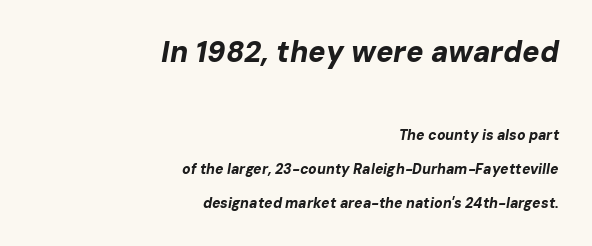
The image shows 29 px bold type, italic (leaning right); set right-aligned, loose line spacing (2.41x), normal letter spacing, not underlined; the first (top) block is 2.07x larger; low stroke contrast and a medium x-height.
